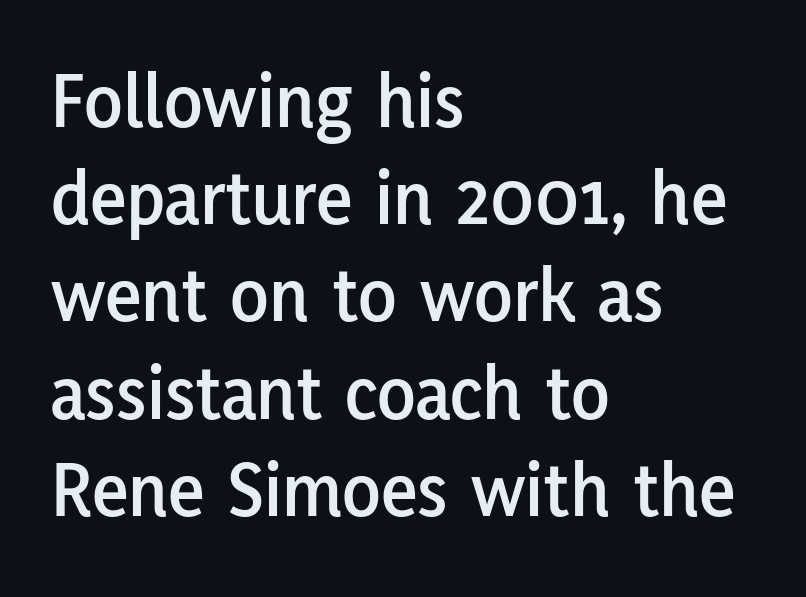
Is this a fixed-width face? No — the glyphs have proportional, varying widths. Rule under the text: the space is simply empty. No extra tracking has been applied to these lines. Designer's note — italics off, roman on. The lines in this sample share a left origin and differ only in where they stop. The face used here is a sans, in the tradition of grotesques and geometrics.
